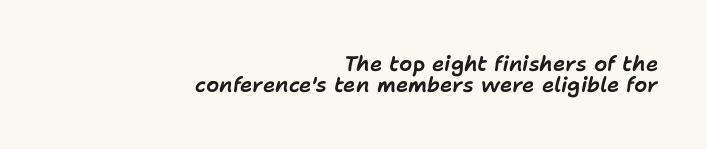
Each word holds together tightly as a unit, with standard inter-letter gaps. Is the type slanted? Yes — the strokes lean at a clear angle. Closely set lines give the paragraph a compact silhouette. Where is the straight margin? On the right. Underline: absent.
